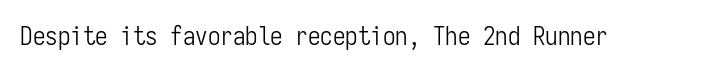
The rendering keeps characters at their native spacing. The font sits on the lighter half of the weight spectrum, regular included. Quick note: underline off. Is there any slant? The stems are plumb.
